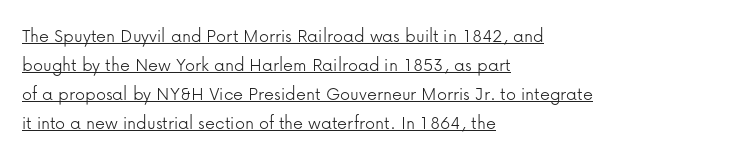
Q: Is the text bold? A: No.
Q: Is the text italic (slanted)? A: No, it is upright.
Q: Is the text underlined? A: Yes.
Q: How is the paragraph aligned? A: Left-aligned.
Q: Is the spacing between letters normal or unusually wide? A: Normal.
Q: Is the spacing between lines tight, normal or loose? A: Normal.
